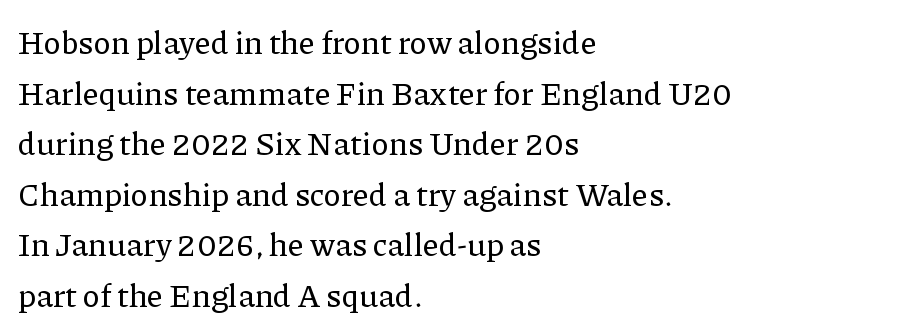
Style check: upright. Default kerning and tracking; the words read as compact shapes. A classic flush-left, rag-right setting is used for this passage. The glyphs in this specimen are seriffed.
